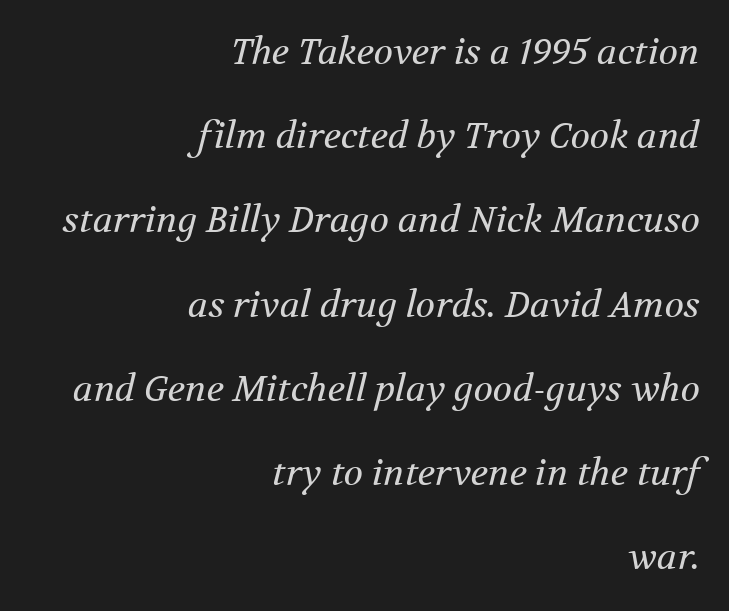
{"serif": "yes", "italic": "yes", "lean": "right", "slant_degrees": 12, "bold": "no", "weight": "regular", "width": "normal", "stroke_contrast": "medium", "x_height": "medium", "monospaced": "no", "underline": "no", "align": "right", "line_spacing": "loose", "line_spacing_ratio": 2.34, "letter_spacing": "normal", "letter_spacing_em": 0.0, "glyph_px": 36}
